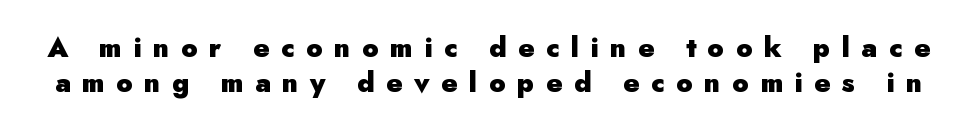
The image shows 27 px bold type, upright; set normal line spacing (1.3x), unusually wide letter spacing (+0.43 em), not underlined.
